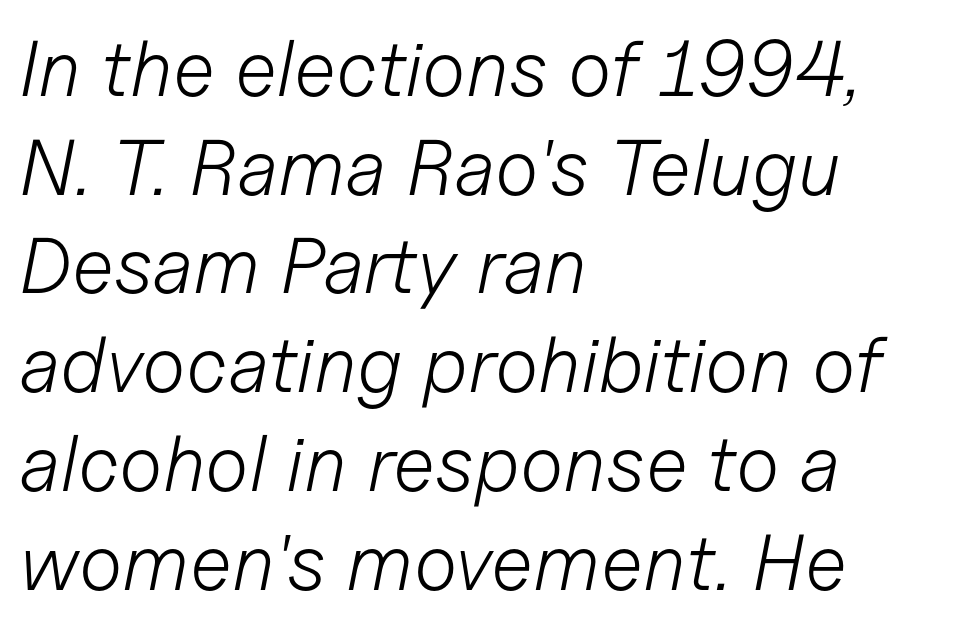
A typesetter would call this proportional, since set widths differ per character. In terms of leading, this rendering sits right in the middle. These lines were composed using italics. This rendering leaves character spacing at its baseline value. The characters are drawn with everyday or finer stroke widths.
